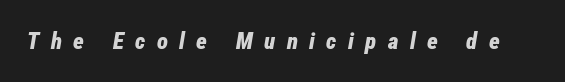
{"italic": "yes", "lean": "right", "slant_degrees": 12, "bold": "yes", "underline": "no", "letter_spacing": "wide", "letter_spacing_em": 0.5, "glyph_px": 23}
